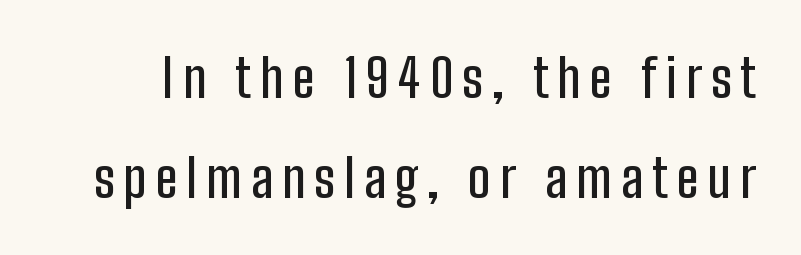
{"serif": "no", "italic": "no", "width": "condensed", "stroke_contrast": "low", "x_height": "medium", "monospaced": "no", "underline": "no", "line_spacing_ratio": 1.88, "glyph_px": 53}
